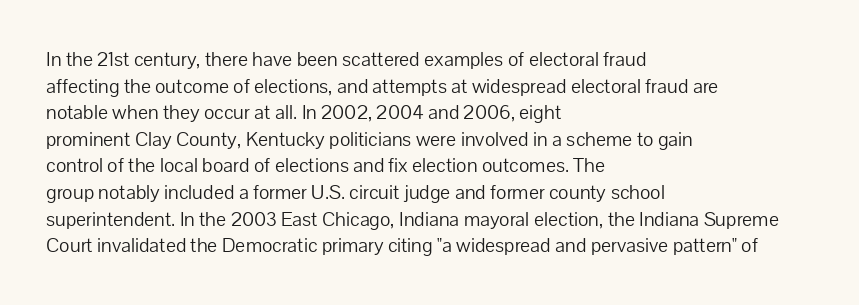
Does the copy run flush right? No — it runs flush left. The block of text has a typical density, with ordinary space between rows. This sample uses plain, unmodified letter spacing. The zone under the glyphs is completely vacant. A roman cut, with each character standing at attention. Stem width sits at or under what a default text font uses.
